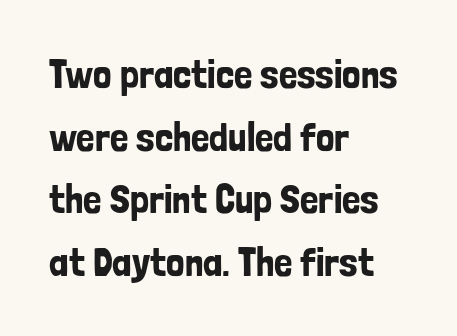
The image shows 41 px condensed sans-serif type, upright; set left-aligned, normal line spacing (1.53x), normal letter spacing, not underlined; low stroke contrast and a medium x-height.
